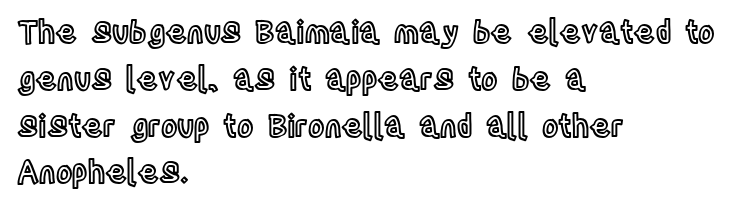
{"italic": "no", "width": "condensed", "x_height": "large", "monospaced": "no", "underline": "no", "align": "left", "line_spacing": "normal", "line_spacing_ratio": 1.51, "letter_spacing": "normal", "letter_spacing_em": 0.0, "glyph_px": 31}
